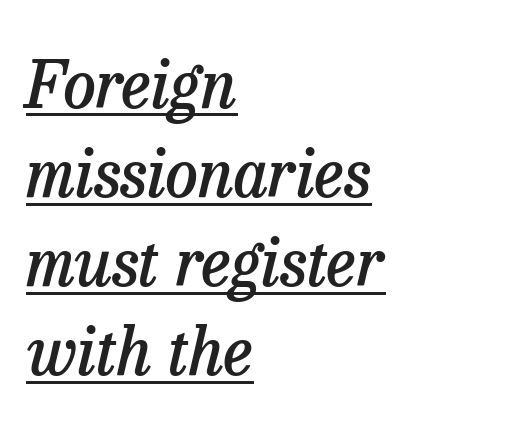
{"serif": "yes", "italic": "yes", "lean": "right", "slant_degrees": 13, "bold": "semi", "weight": "semibold", "width": "normal", "stroke_contrast": "low", "x_height": "medium", "monospaced": "no", "underline": "yes", "align": "left", "line_spacing": "normal", "line_spacing_ratio": 1.37, "letter_spacing": "normal", "letter_spacing_em": 0.0, "glyph_px": 65}
